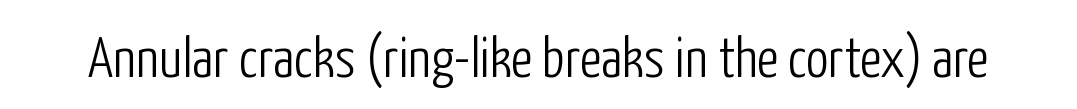
{"serif": "no", "italic": "no", "bold": "no", "weight": "light", "width": "condensed", "stroke_contrast": "low", "x_height": "medium", "monospaced": "no", "underline": "no", "letter_spacing": "normal", "letter_spacing_em": 0.0, "glyph_px": 57}
